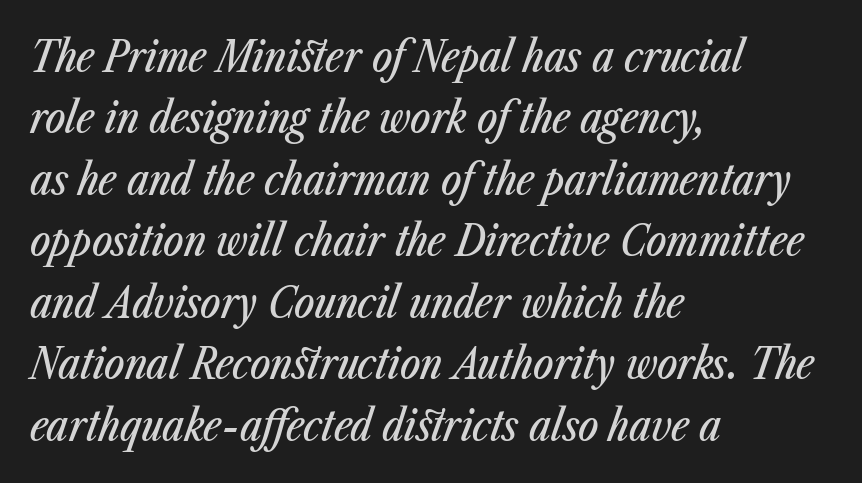
Q: Is the text italic (slanted)? A: Yes, it leans right by about 23 degrees.
Q: Is the text underlined? A: No.
Q: How is the paragraph aligned? A: Left-aligned.
Q: Is the spacing between letters normal or unusually wide? A: Normal.
Q: Is the spacing between lines tight, normal or loose? A: Normal.
Q: Width (condensed, normal, or wide)? A: Condensed.
Q: Stroke contrast? A: Low.
Q: x-height? A: Medium.
Q: Monospaced? A: No.
